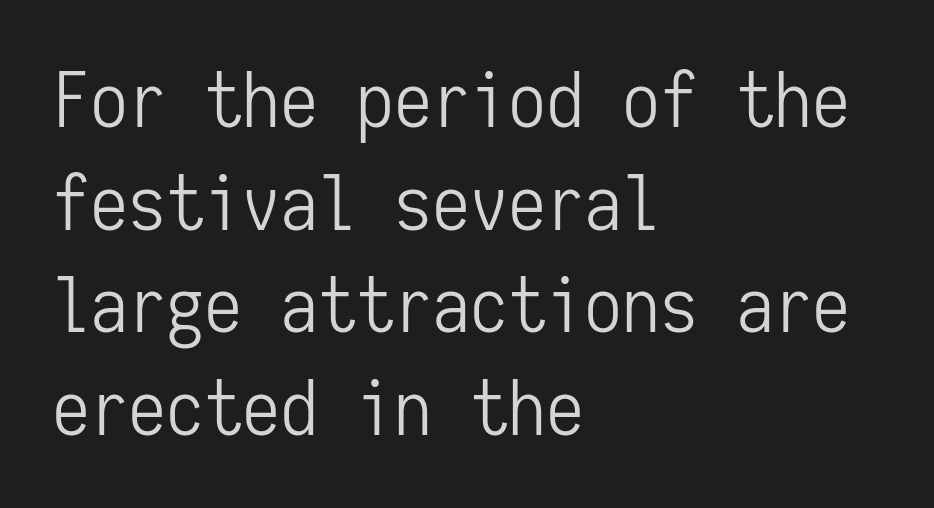
Q: Is the text bold? A: No.
Q: Is the text italic (slanted)? A: No, it is upright.
Q: Is the typeface a serif or a sans-serif typeface? A: Sans-serif.
Q: Is the text underlined? A: No.
Q: How is the paragraph aligned? A: Left-aligned.
Q: Is the spacing between letters normal or unusually wide? A: Normal.
Q: Is the spacing between lines tight, normal or loose? A: Normal.
Q: Width (condensed, normal, or wide)? A: Condensed.
Q: Stroke contrast? A: Low.
Q: x-height? A: Medium.
Q: Monospaced? A: Yes.
